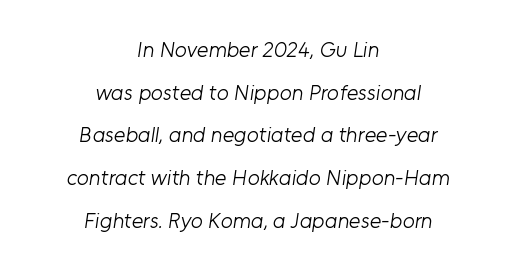
{"bold": "no", "underline": "no", "align": "center", "line_spacing": "loose", "line_spacing_ratio": 1.94, "letter_spacing": "normal", "letter_spacing_em": 0.0, "glyph_px": 22}
